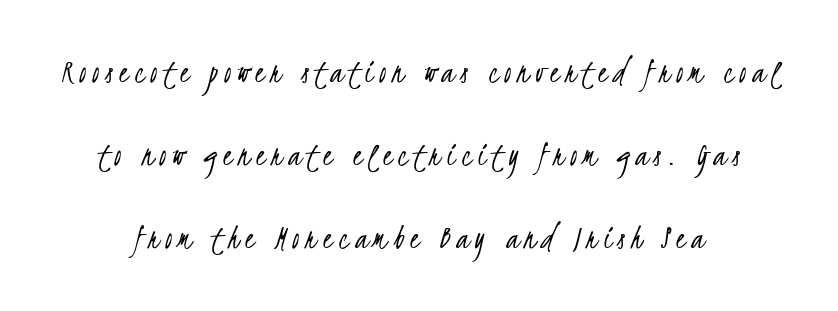
Serif or sans? Sans — the stroke terminals are bare. This rendering uses center alignment, leaving both contours irregular but symmetric. In terms of leading, this rendering errs on the spacious side. Counters stay open thanks to moderate or lighter strokes. The passage shown is typed in a proportional face where columns would drift. Check the space under the baseline: it is left empty.
